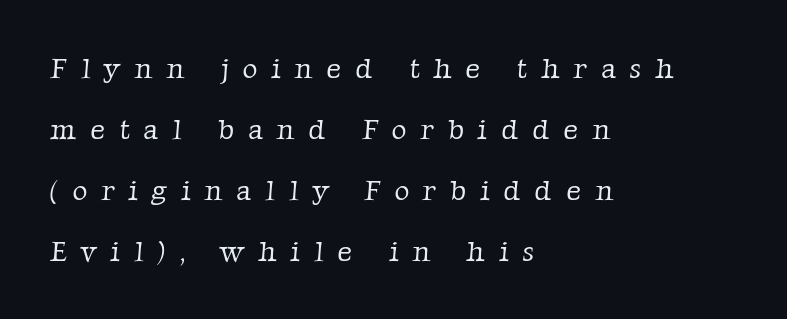
The image shows 29 px light serif type; set left-aligned, loose line spacing (2.1x), unusually wide letter spacing (+0.48 em), not underlined; low stroke contrast and a medium x-height.
